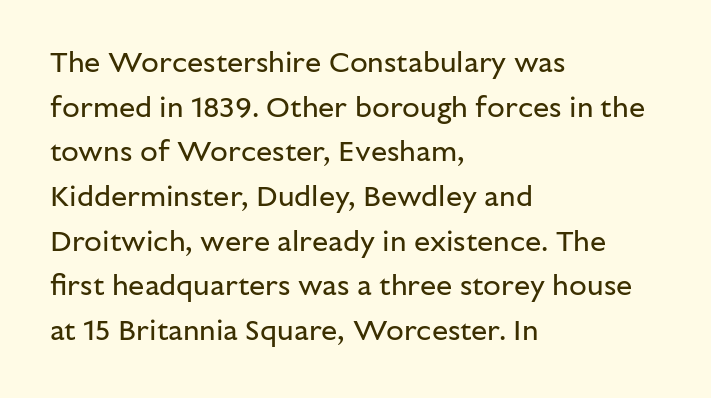
The image shows 29 px regular-weight sans-serif type, upright; set left-aligned, normal line spacing (1.54x), normal letter spacing, not underlined; low stroke contrast and a medium x-height.
